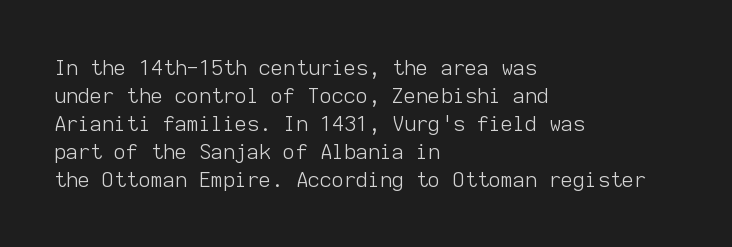
Q: Is the text bold? A: No.
Q: Is the text italic (slanted)? A: No, it is upright.
Q: Is the text underlined? A: No.
Q: How is the paragraph aligned? A: Left-aligned.
Q: Is the spacing between letters normal or unusually wide? A: Normal.
Q: Is the spacing between lines tight, normal or loose? A: Normal.
